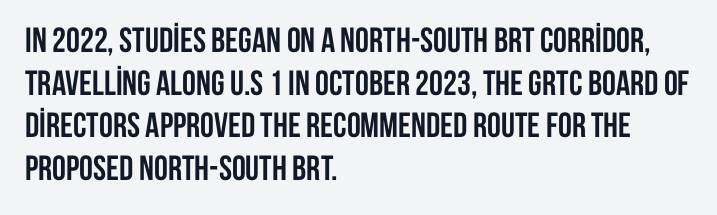
Tall strokes in this sample are plumb rather than angled. The gaps between neighbouring characters are ordinary and unremarkable. Check under the words: just untouched page. Look at the stroke-to-counter ratio: heavy, a bold.
